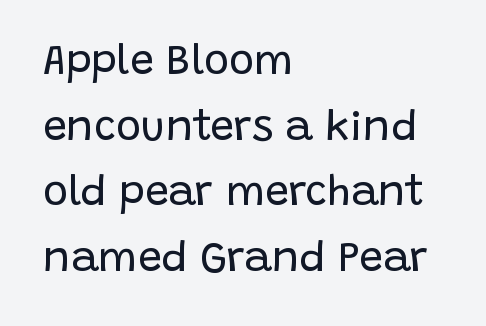
Every stem runs plumb, perpendicular to the baseline. The passage shown is typed in a proportional face where columns would drift. The setting favours the left margin, as ordinary paragraphs usually do. Vertical stems look standard width or narrower in stroke. Just letters on the line, the space beneath them empty.
